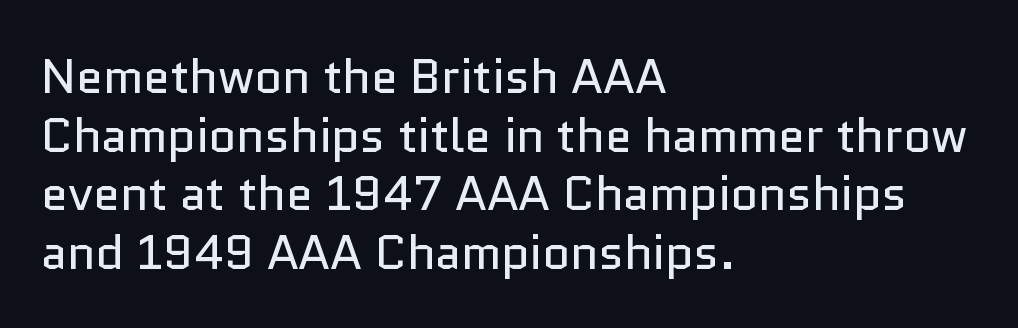
{"serif": "no", "italic": "no", "bold": "no", "weight": "regular", "width": "normal", "stroke_contrast": "low", "x_height": "medium", "monospaced": "no", "underline": "no", "align": "left", "line_spacing_ratio": 1.22, "letter_spacing": "normal", "letter_spacing_em": 0.0, "glyph_px": 48}
